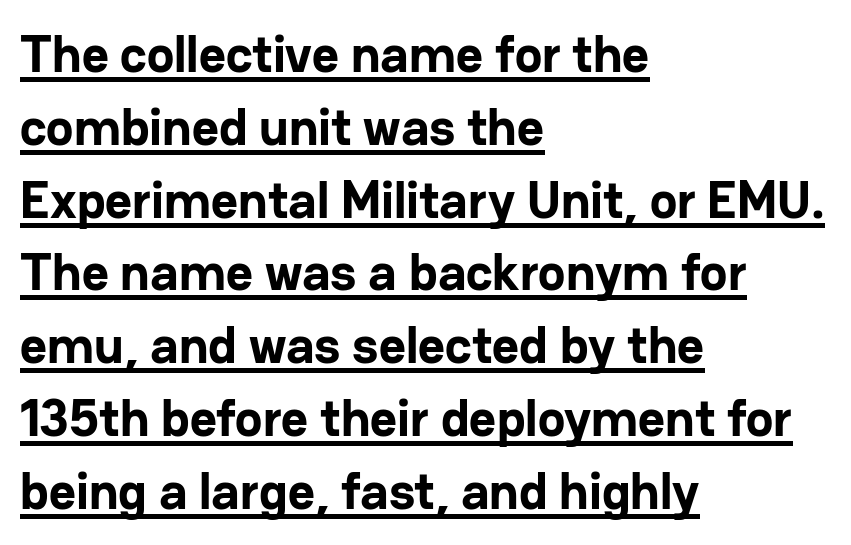
The face used here is proportionally spaced, like ordinary book or web type. Where is the straight margin? On the left. Somebody hit Ctrl+U on this one — the words are underlined. The text was rendered using a sans face with plain stroke endings. The letters stand upright; this is a roman face. The line-height multiplier appears to be the usual default.
